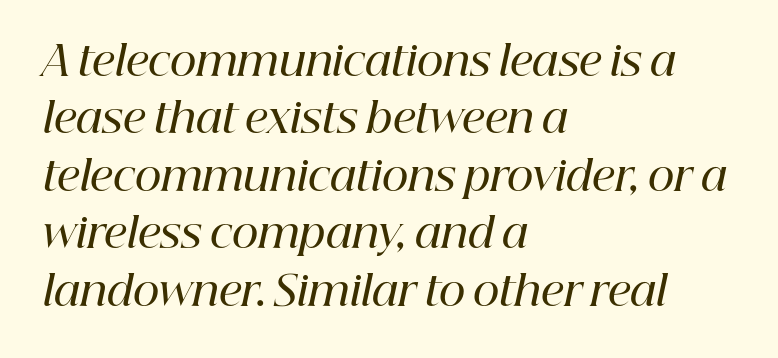
The image shows 41 px semibold serif type, italic (leaning right); set left-aligned, normal line spacing (1.4x), normal letter spacing, not underlined; high stroke contrast and a medium x-height.
